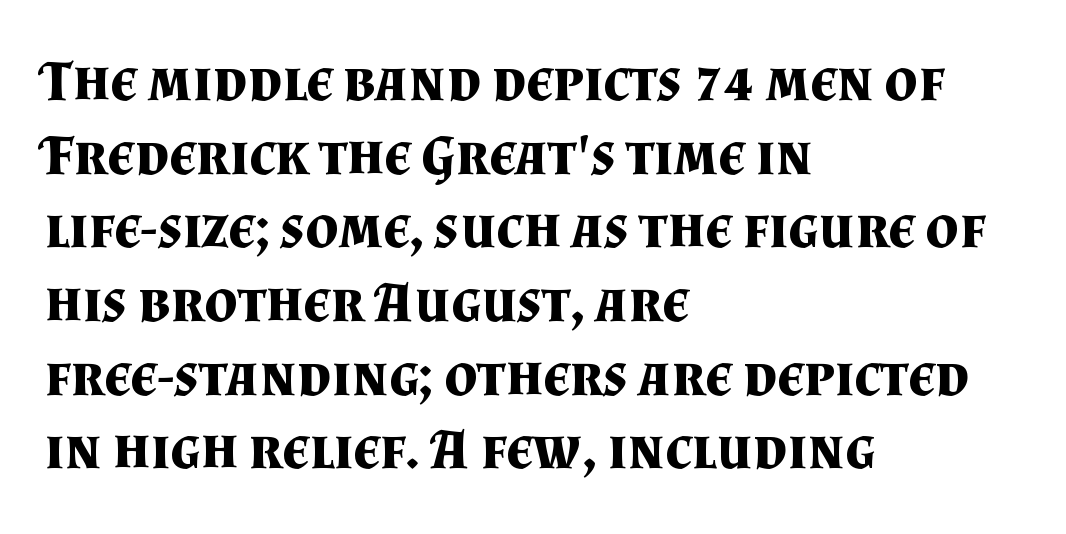
{"serif": "yes", "italic": "no", "bold": "yes", "weight": "bold", "width": "normal", "stroke_contrast": "medium", "x_height": "small", "monospaced": "no", "underline": "no", "align": "left", "line_spacing": "normal", "line_spacing_ratio": 1.27, "letter_spacing": "normal", "letter_spacing_em": 0.0, "glyph_px": 58}
